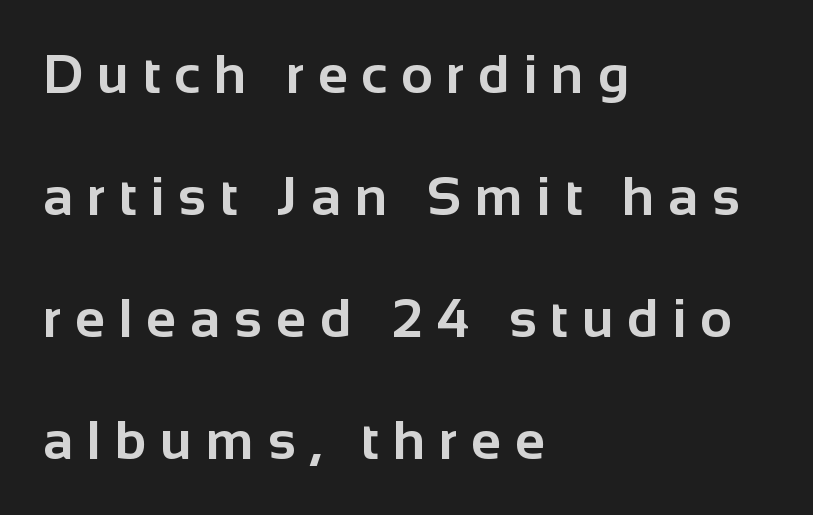
Q: Is the text bold? A: Yes.
Q: Is the text italic (slanted)? A: No, it is upright.
Q: Is the typeface a serif or a sans-serif typeface? A: Sans-serif.
Q: Is the text underlined? A: No.
Q: How is the paragraph aligned? A: Left-aligned.
Q: Is the spacing between letters normal or unusually wide? A: Unusually wide.
Q: Is the spacing between lines tight, normal or loose? A: Loose.
Q: Width (condensed, normal, or wide)? A: Normal.
Q: Stroke contrast? A: Low.
Q: x-height? A: Medium.
Q: Monospaced? A: No.
